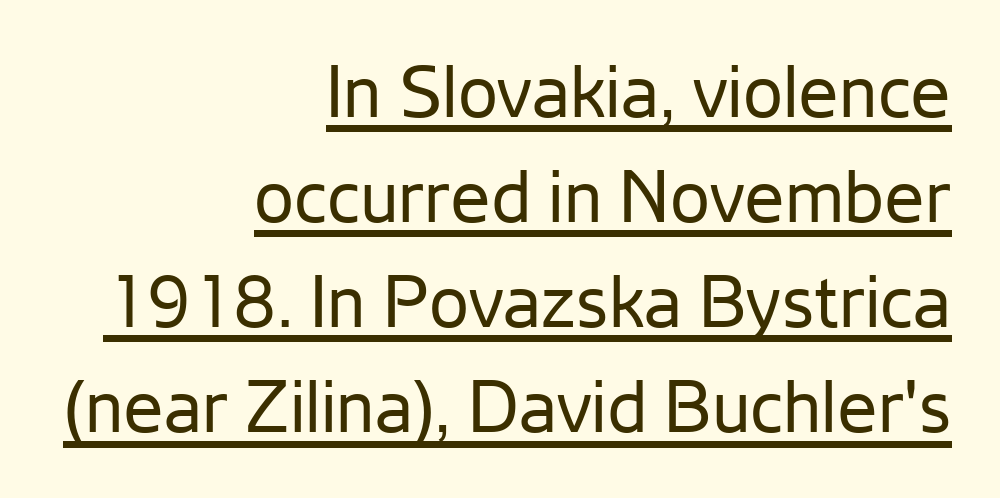
{"serif": "no", "italic": "no", "bold": "no", "weight": "regular", "width": "normal", "stroke_contrast": "low", "x_height": "medium", "monospaced": "no", "underline": "yes", "align": "right", "line_spacing": "normal", "line_spacing_ratio": 1.46, "letter_spacing": "normal", "letter_spacing_em": 0.0, "glyph_px": 72}
